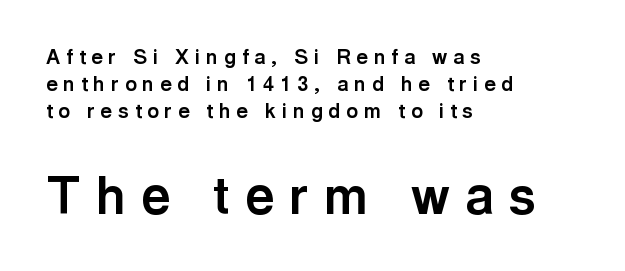
The image shows 51 px bold sans-serif type, upright; set left-aligned, normal line spacing (1.35x), unusually wide letter spacing (+0.3 em), not underlined; the second (bottom) block is 2.55x larger; a medium x-height.
